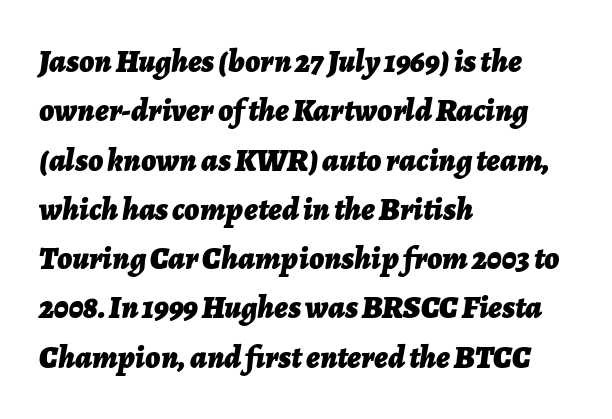
The paragraph has a hard left edge and a soft right edge. Leading matches the norm, producing a regular column. There is no visible air inserted between adjacent glyphs. Look at the stroke-to-counter ratio: heavy, a bold.
